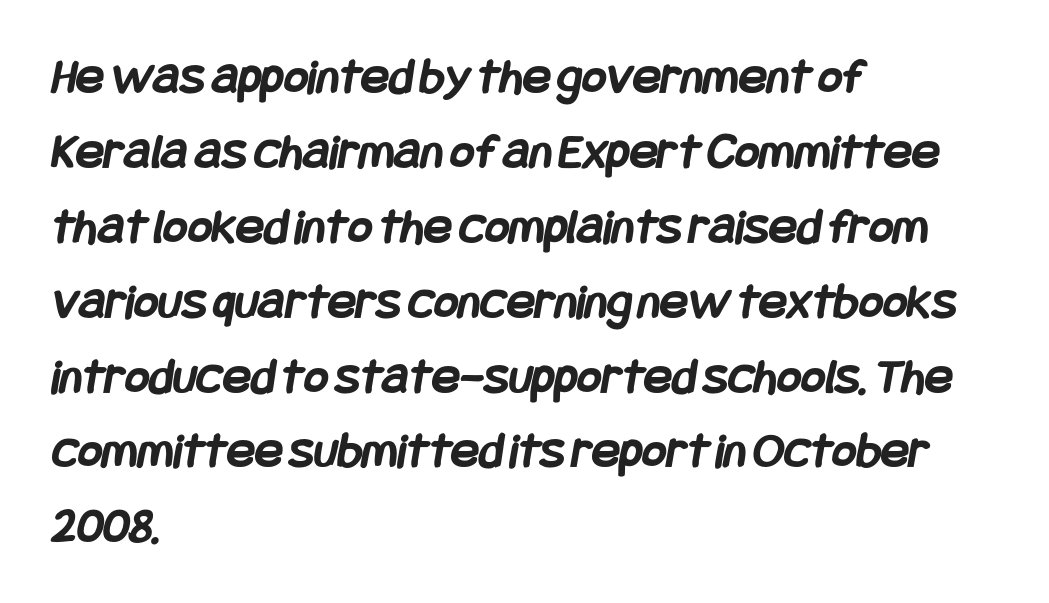
{"serif": "no", "bold": "yes", "weight": "semibold", "width": "condensed", "stroke_contrast": "low", "x_height": "large", "underline": "no", "align": "left", "line_spacing": "normal", "line_spacing_ratio": 1.44, "letter_spacing": "normal", "letter_spacing_em": 0.0, "glyph_px": 52}
